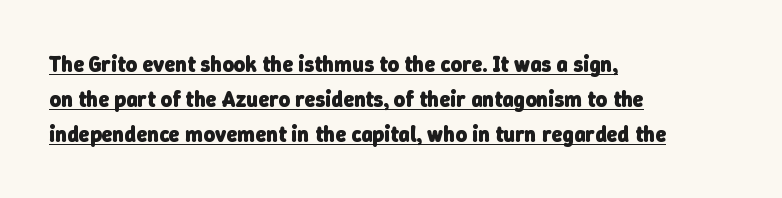
The image shows 22 px bold type; set left-aligned, normal line spacing (1.59x), normal letter spacing, underlined.
